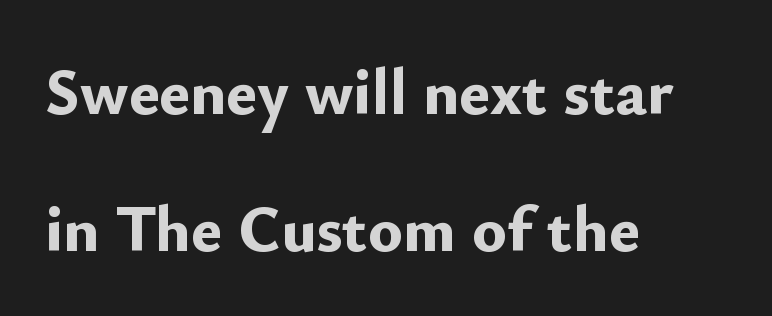
Q: Is the text bold? A: Yes.
Q: Is the text italic (slanted)? A: No, it is upright.
Q: Is the typeface a serif or a sans-serif typeface? A: Sans-serif.
Q: Is the text underlined? A: No.
Q: How is the paragraph aligned? A: Left-aligned.
Q: Is the spacing between letters normal or unusually wide? A: Normal.
Q: Is the spacing between lines tight, normal or loose? A: Loose.
Q: Width (condensed, normal, or wide)? A: Normal.
Q: Stroke contrast? A: Low.
Q: x-height? A: Small.
Q: Monospaced? A: No.
